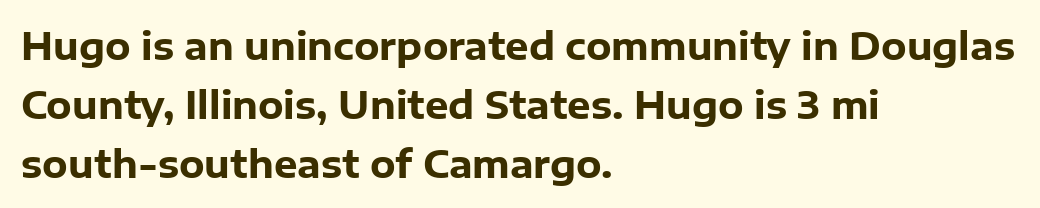
Q: Is the text bold? A: Yes.
Q: Is the text italic (slanted)? A: No, it is upright.
Q: Is the typeface a serif or a sans-serif typeface? A: Sans-serif.
Q: Is the text underlined? A: No.
Q: How is the paragraph aligned? A: Left-aligned.
Q: Is the spacing between letters normal or unusually wide? A: Normal.
Q: Is the spacing between lines tight, normal or loose? A: Normal.
Q: Width (condensed, normal, or wide)? A: Normal.
Q: Stroke contrast? A: Low.
Q: x-height? A: Medium.
Q: Monospaced? A: No.
